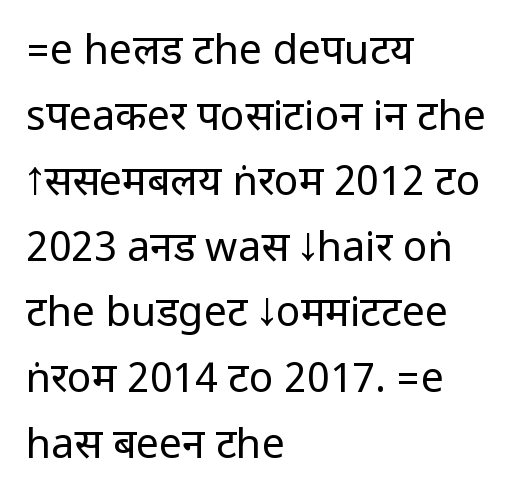
{"serif": "no", "italic": "no", "bold": "no", "weight": "regular", "width": "condensed", "stroke_contrast": "low", "underline": "no", "align": "left", "line_spacing": "normal", "line_spacing_ratio": 1.6, "letter_spacing": "normal", "letter_spacing_em": 0.0, "glyph_px": 41}
